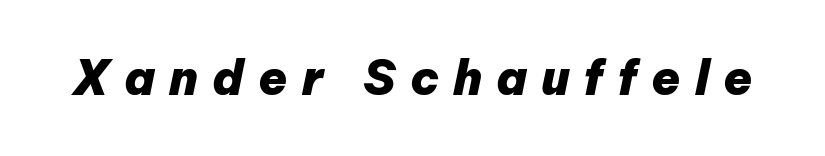
Q: Is the text bold? A: Yes.
Q: Is the text italic (slanted)? A: Yes, it leans right by about 12 degrees.
Q: Is the text underlined? A: No.
Q: Is the spacing between letters normal or unusually wide? A: Unusually wide.
Q: Width (condensed, normal, or wide)? A: Normal.
Q: Stroke contrast? A: Low.
Q: x-height? A: Medium.
Q: Monospaced? A: No.
